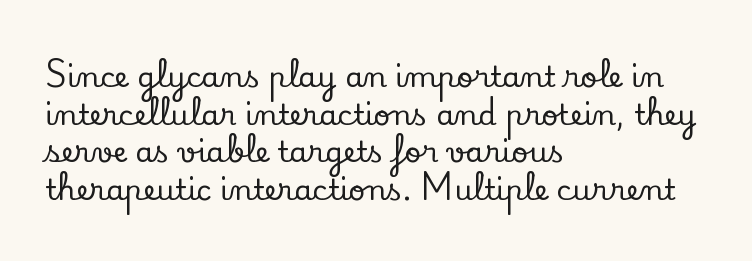
Does the copy run flush right? No — it runs flush left. Letter spacing: default. Proportional: the letters do not fall into vertical columns. Evenly set lines give the paragraph a standard silhouette. This is roman type, the default non-slanted kind.
